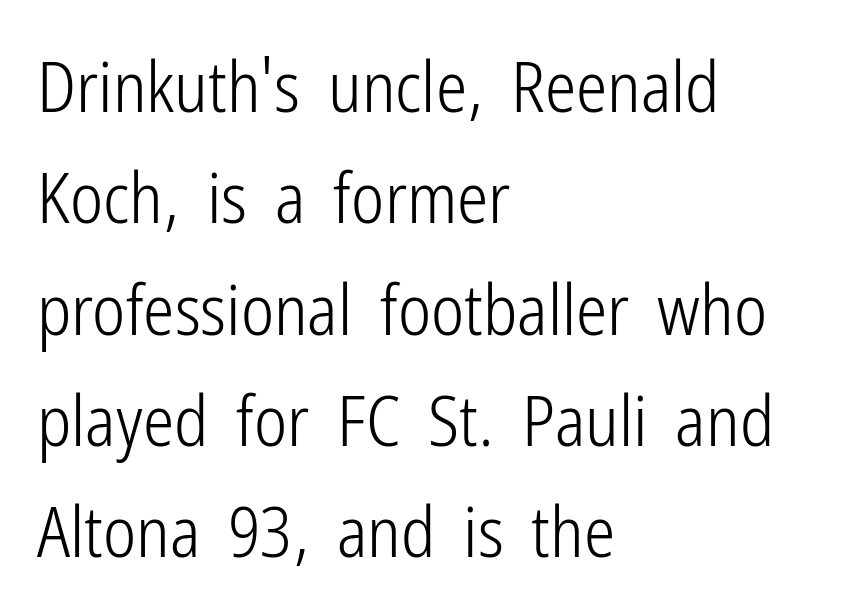
{"serif": "no", "italic": "no", "bold": "no", "weight": "light", "width": "condensed", "stroke_contrast": "low", "x_height": "medium", "monospaced": "no", "underline": "no", "align": "left", "line_spacing": "normal", "line_spacing_ratio": 1.59, "letter_spacing": "normal", "letter_spacing_em": 0.0, "glyph_px": 70}
